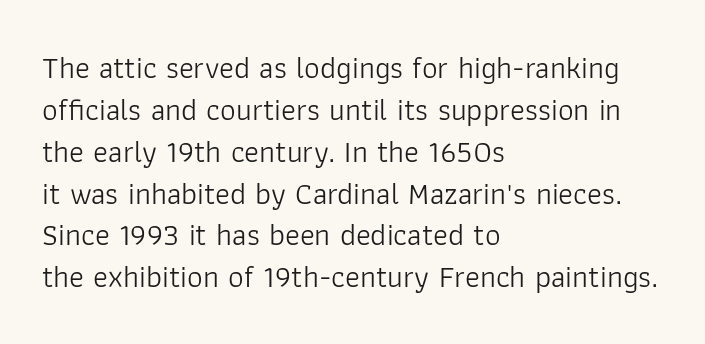
Q: Is the text bold? A: No.
Q: Is the text italic (slanted)? A: No, it is upright.
Q: Is the typeface a serif or a sans-serif typeface? A: Sans-serif.
Q: Is the text underlined? A: No.
Q: How is the paragraph aligned? A: Left-aligned.
Q: Is the spacing between letters normal or unusually wide? A: Normal.
Q: Is the spacing between lines tight, normal or loose? A: Normal.
Q: Width (condensed, normal, or wide)? A: Normal.
Q: Stroke contrast? A: Low.
Q: x-height? A: Medium.
Q: Monospaced? A: No.
